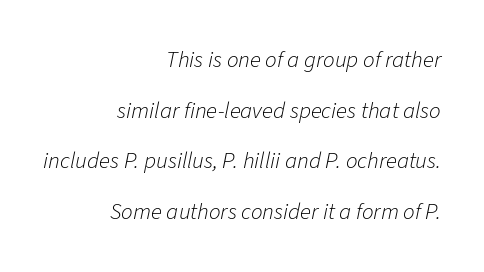
The image shows 23 px text type, italic (leaning right); set right-aligned, loose line spacing (2.2x), normal letter spacing, not underlined.
